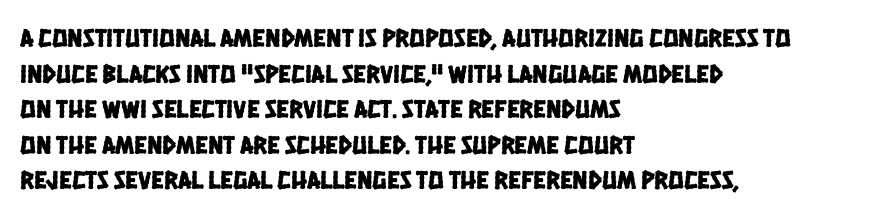
Underlining? Definitely not there. Line starts are locked; line ends wander. This rendering leaves character spacing at its baseline value. Evenly set lines give the paragraph a standard silhouette.
